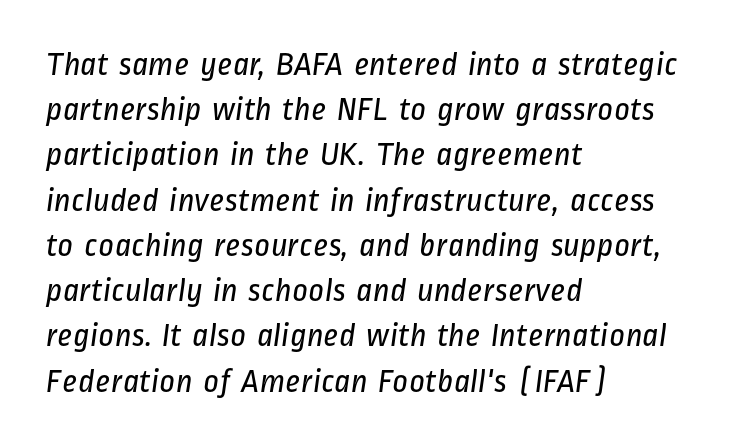
The image shows 34 px regular-weight, condensed sans-serif type; set left-aligned, normal line spacing (1.33x), normal letter spacing, not underlined; low stroke contrast and a medium x-height.
